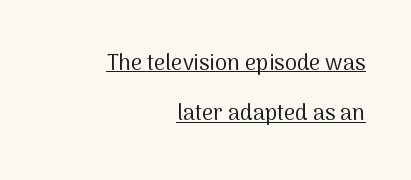
The image shows 22 px text type, upright; set right-aligned, loose line spacing (2.29x), normal letter spacing, underlined.
